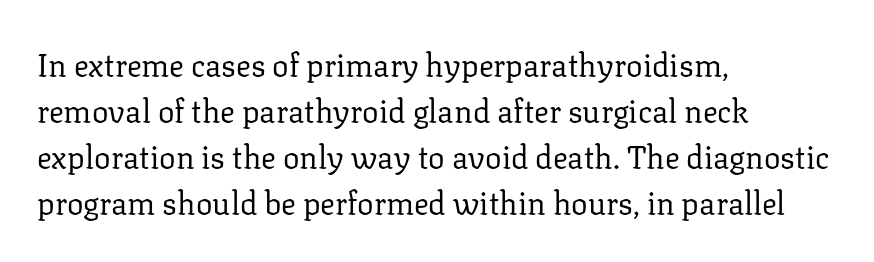
The image shows 31 px regular-weight serif type, upright; set left-aligned, normal line spacing (1.48x), normal letter spacing, not underlined; low stroke contrast and a medium x-height.
